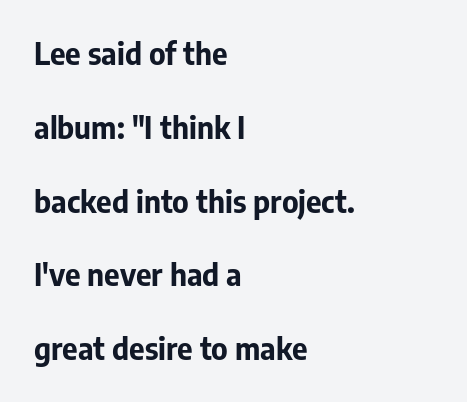
{"serif": "no", "italic": "no", "bold": "yes", "weight": "bold", "width": "normal", "stroke_contrast": "low", "x_height": "medium", "monospaced": "no", "underline": "no", "align": "left", "line_spacing": "loose", "line_spacing_ratio": 2.46, "letter_spacing": "normal", "letter_spacing_em": 0.0, "glyph_px": 30}
